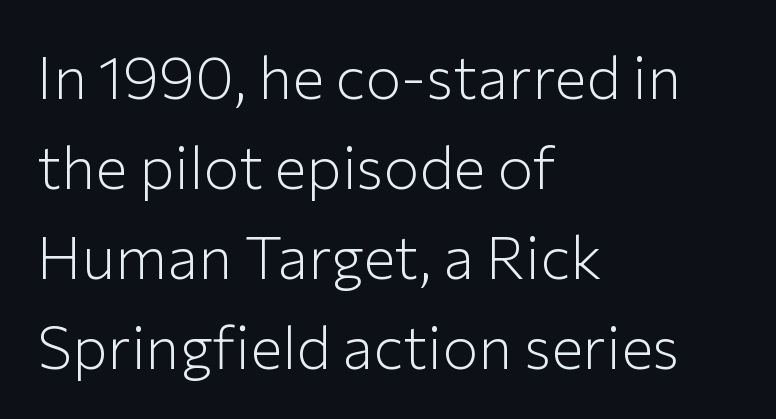
Q: Is the text bold? A: No.
Q: Is the text italic (slanted)? A: No, it is upright.
Q: Is the typeface a serif or a sans-serif typeface? A: Sans-serif.
Q: Is the text underlined? A: No.
Q: How is the paragraph aligned? A: Left-aligned.
Q: Is the spacing between letters normal or unusually wide? A: Normal.
Q: Is the spacing between lines tight, normal or loose? A: Normal.
Q: Width (condensed, normal, or wide)? A: Normal.
Q: Stroke contrast? A: Low.
Q: x-height? A: Medium.
Q: Monospaced? A: No.
